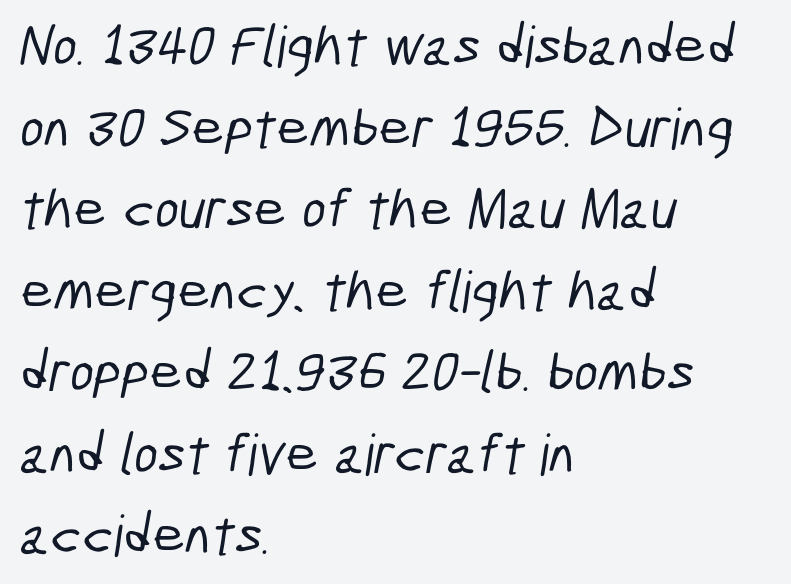
The image shows 57 px condensed sans-serif type; set left-aligned, normal line spacing (1.43x), normal letter spacing, not underlined; low stroke contrast and a medium x-height.
